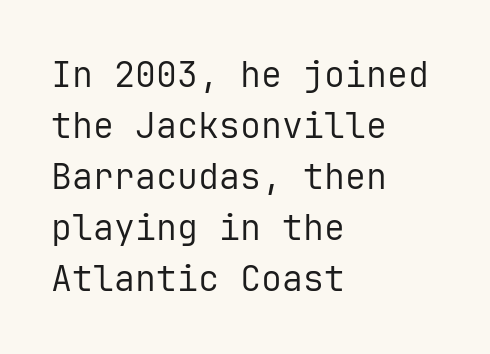
The image shows 35 px regular-weight sans-serif type, upright, monospaced; set left-aligned, normal line spacing (1.46x), normal letter spacing, not underlined; low stroke contrast and a medium x-height.
